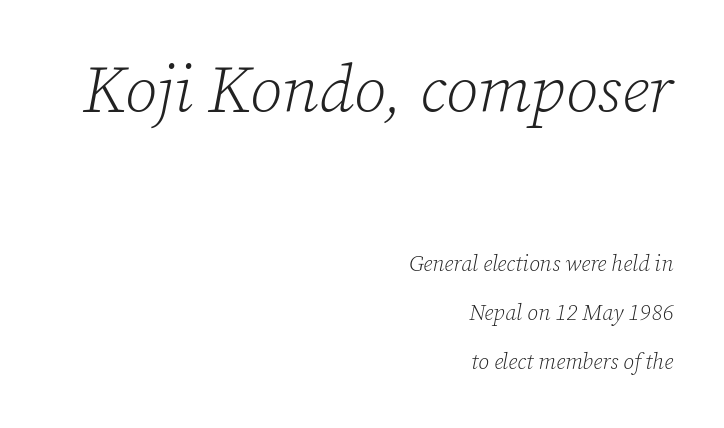
{"serif": "yes", "italic": "yes", "lean": "right", "slant_degrees": 12, "bold": "no", "weight": "light", "width": "normal", "stroke_contrast": "low", "x_height": "medium", "monospaced": "no", "underline": "no", "align": "right", "line_spacing": "loose", "line_spacing_ratio": 2.22, "letter_spacing": "normal", "letter_spacing_em": 0.0, "larger_block": "first", "size_ratio": 3.0, "glyph_px": 66}
